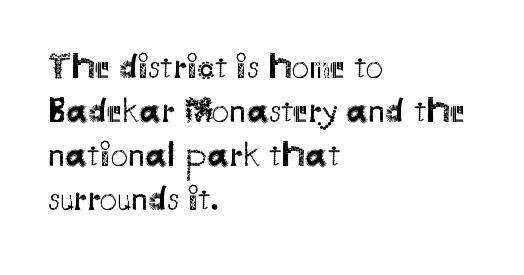
The image shows 35 px regular-weight sans-serif type, upright; set left-aligned, normal line spacing (1.26x), normal letter spacing, not underlined; medium stroke contrast and a small x-height.
